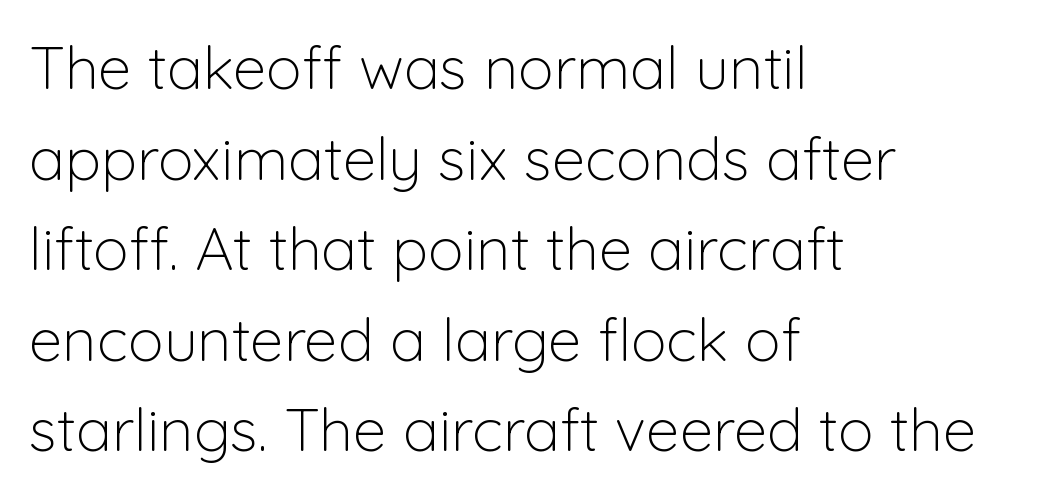
{"serif": "no", "italic": "no", "bold": "no", "weight": "light", "width": "normal", "stroke_contrast": "low", "x_height": "medium", "monospaced": "no", "underline": "no", "align": "left", "line_spacing": "normal", "line_spacing_ratio": 1.51, "letter_spacing": "normal", "letter_spacing_em": 0.0, "glyph_px": 60}
